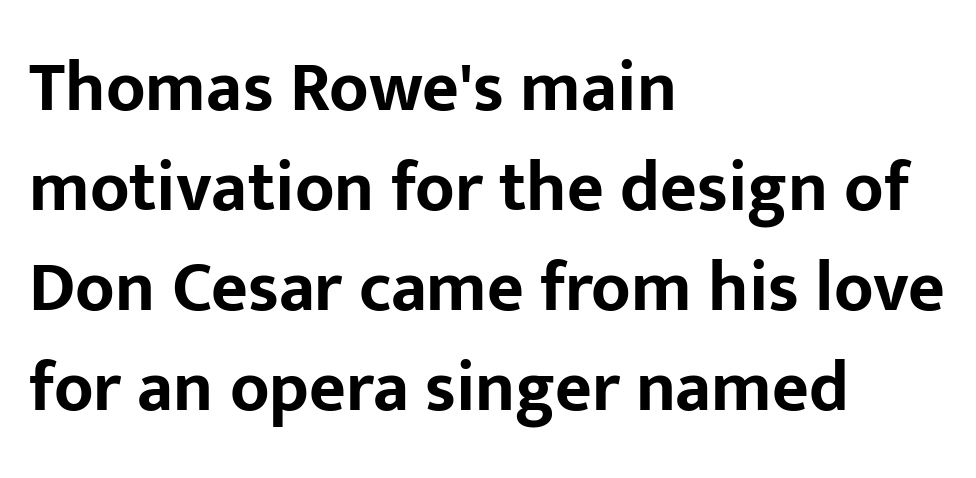
The image shows 71 px bold sans-serif type, upright; set left-aligned, normal line spacing (1.41x), normal letter spacing, not underlined; low stroke contrast and a medium x-height.
